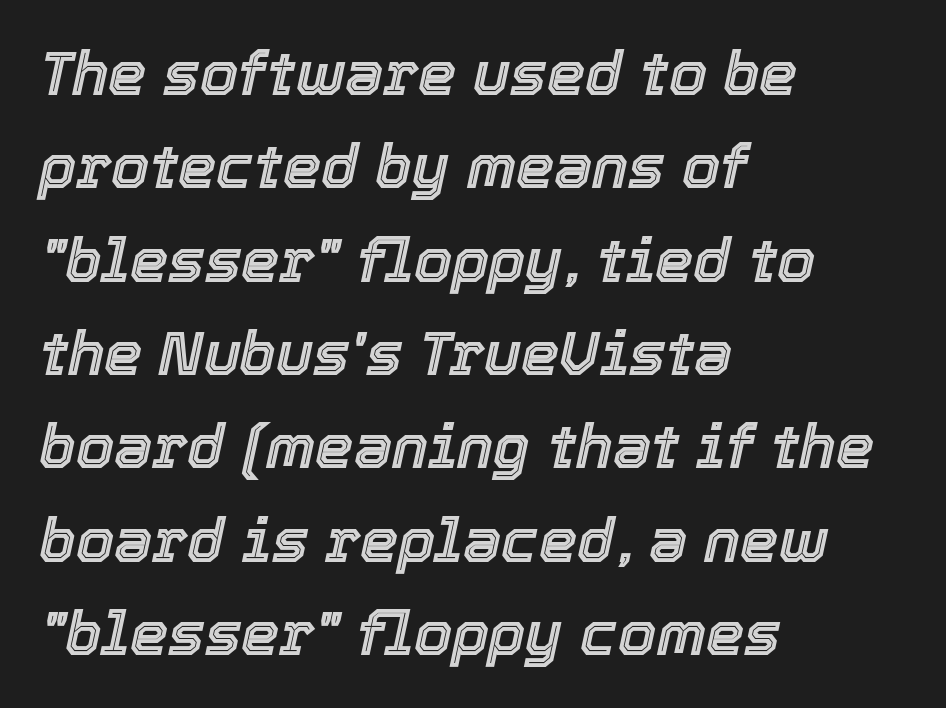
The image shows 61 px text type, italic (leaning right); set left-aligned, normal line spacing (1.53x), normal letter spacing, not underlined; a medium x-height.
